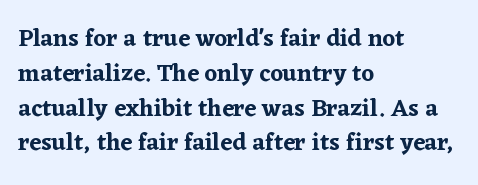
The image shows 24 px text type, upright; set left-aligned, normal line spacing (1.45x), normal letter spacing, not underlined.
